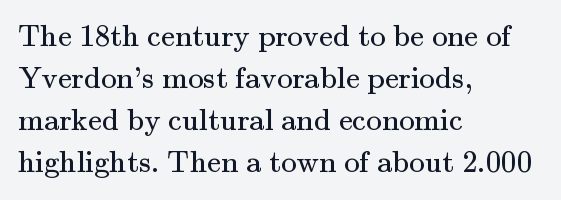
The image shows 31 px regular-weight serif type, upright; set left-aligned, normal line spacing (1.36x), normal letter spacing, not underlined; medium stroke contrast and a small x-height.
